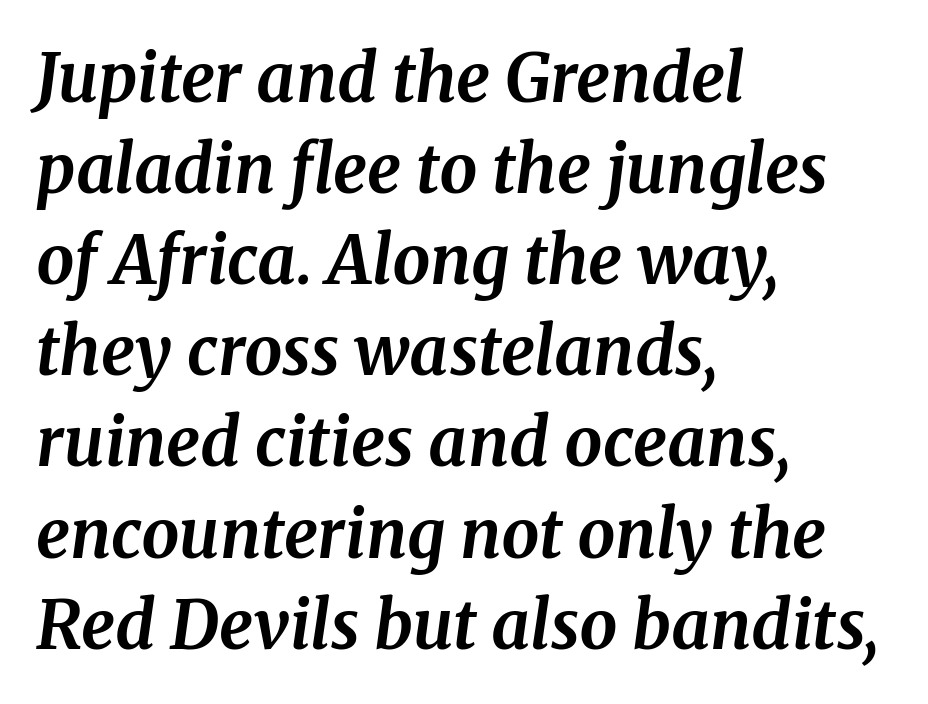
{"serif": "yes", "italic": "yes", "lean": "right", "slant_degrees": 8, "bold": "yes", "weight": "bold", "width": "normal", "stroke_contrast": "medium", "x_height": "medium", "monospaced": "no", "underline": "no", "align": "left", "line_spacing": "normal", "line_spacing_ratio": 1.36, "letter_spacing": "normal", "letter_spacing_em": 0.0, "glyph_px": 67}
